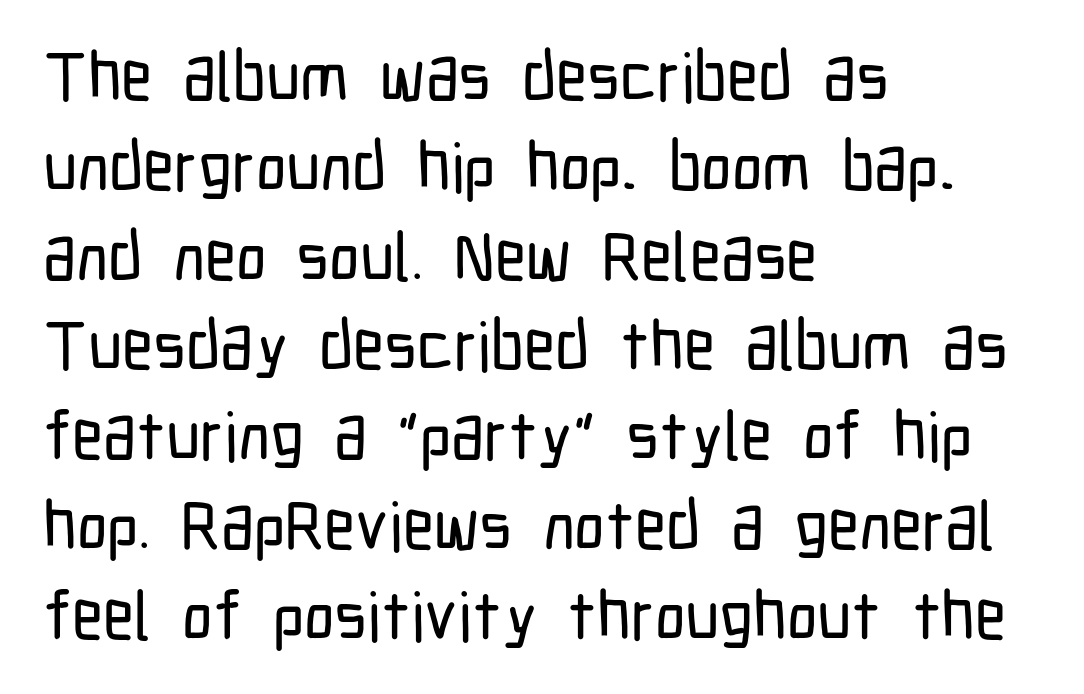
Do the characters align in a grid? No, the font is proportional. Nobody touched the tracking dial on this one. Every character sits straight up, as roman type does. Nobody drew a line under any word here.
